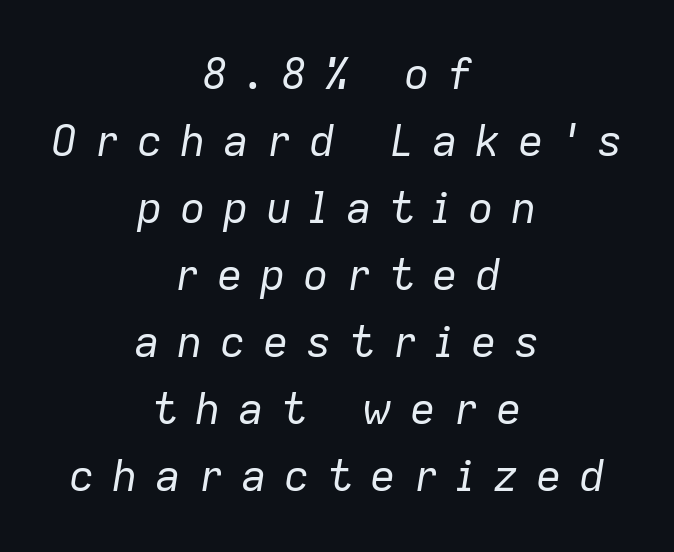
Q: Is the text bold? A: No.
Q: Is the text italic (slanted)? A: Yes, it leans right by about 9 degrees.
Q: Is the text underlined? A: No.
Q: How is the paragraph aligned? A: Centered.
Q: Is the spacing between letters normal or unusually wide? A: Unusually wide.
Q: Is the spacing between lines tight, normal or loose? A: Normal.
Q: Width (condensed, normal, or wide)? A: Normal.
Q: Stroke contrast? A: Low.
Q: x-height? A: Medium.
Q: Monospaced? A: No.
